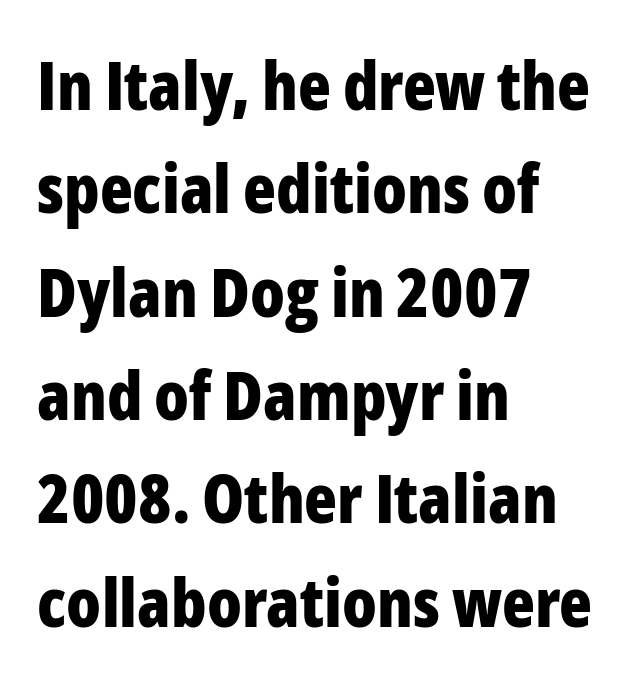
Note the varied advance widths — an 'i' is clearly narrower than an 'm'. A normal amount of white space separates one row of letters from the next. The font is running at its bold setting. It's the straight-up-and-down kind of type. Nobody drew a line under any word here.
